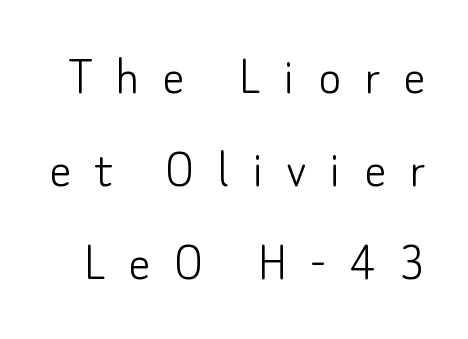
Letters rest on an invisible, unmarked baseline. The typesetting does not lean heavy: it is not bold. I'd call this a sans setting — the letters go barefoot. Ordinary non-slanted type is in use. Loose tracking; the words dissolve into strings of separated letters.
